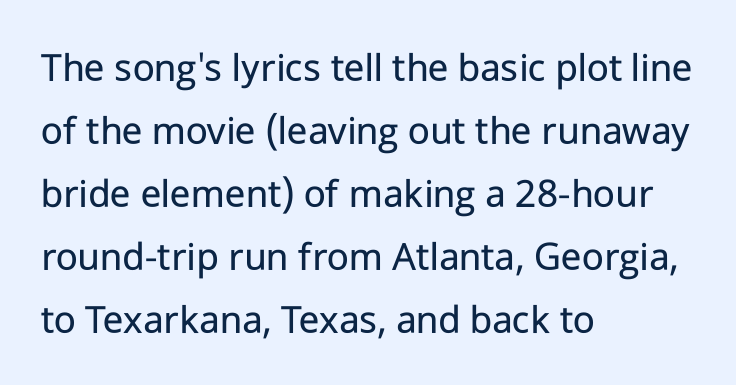
{"serif": "no", "italic": "no", "bold": "no", "weight": "regular", "width": "normal", "stroke_contrast": "low", "x_height": "medium", "monospaced": "no", "underline": "no", "align": "left", "line_spacing": "normal", "line_spacing_ratio": 1.5, "letter_spacing": "normal", "letter_spacing_em": 0.0, "glyph_px": 42}
